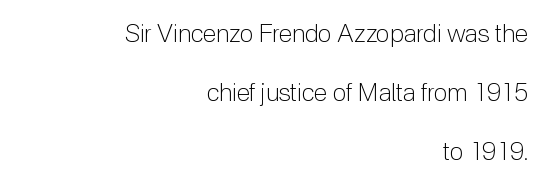
{"italic": "no", "bold": "no", "underline": "no", "align": "right", "line_spacing": "loose", "line_spacing_ratio": 2.36, "letter_spacing": "normal", "letter_spacing_em": 0.0, "glyph_px": 25}
